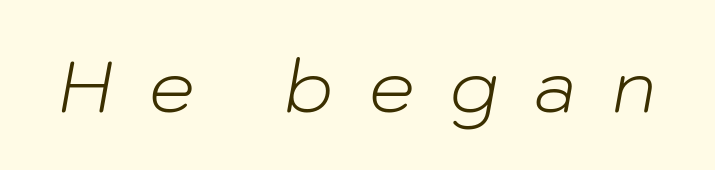
The image shows 72 px light type, italic (leaning right); set unusually wide letter spacing (+0.49 em), not underlined; low stroke contrast and a medium x-height.
